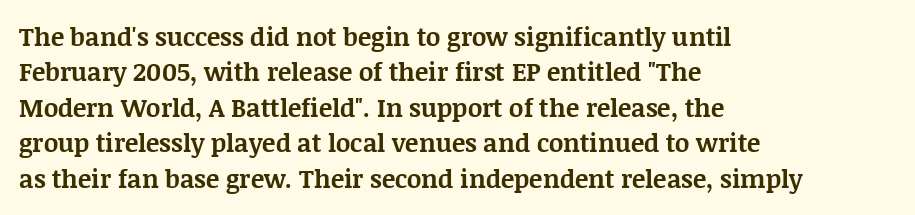
The image shows 25 px bold type, upright; set left-aligned, normal line spacing (1.42x), normal letter spacing, not underlined.
